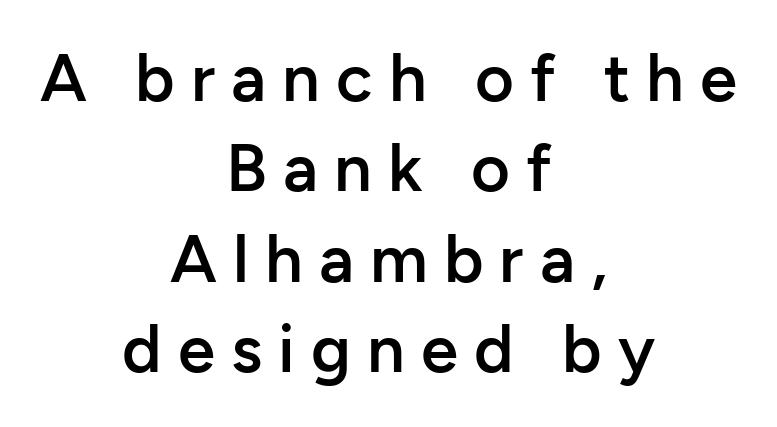
{"serif": "no", "italic": "no", "bold": "semi", "weight": "semibold", "width": "normal", "stroke_contrast": "low", "x_height": "medium", "monospaced": "no", "underline": "no", "align": "center", "line_spacing": "normal", "line_spacing_ratio": 1.35, "letter_spacing": "wide", "letter_spacing_em": 0.24, "glyph_px": 67}
